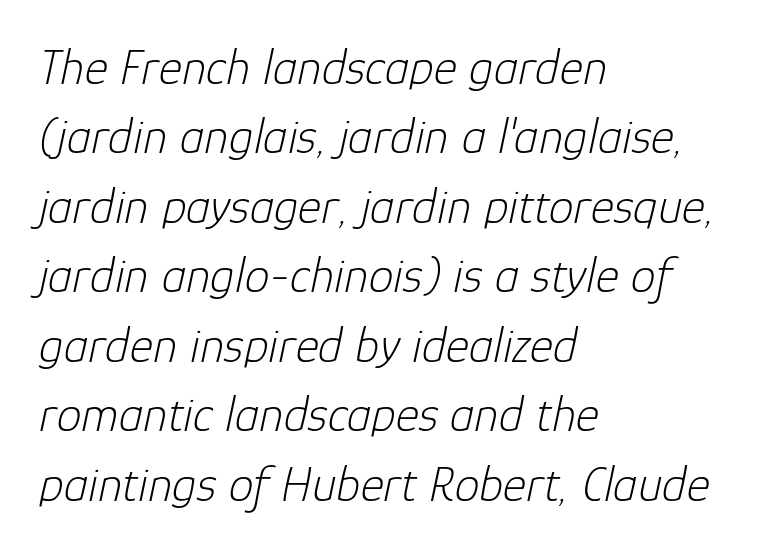
Q: Is the text bold? A: No.
Q: Is the text italic (slanted)? A: Yes, it leans right by about 12 degrees.
Q: Is the text underlined? A: No.
Q: How is the paragraph aligned? A: Left-aligned.
Q: Is the spacing between letters normal or unusually wide? A: Normal.
Q: Is the spacing between lines tight, normal or loose? A: Normal.
Q: Width (condensed, normal, or wide)? A: Normal.
Q: Stroke contrast? A: Low.
Q: x-height? A: Medium.
Q: Monospaced? A: No.
